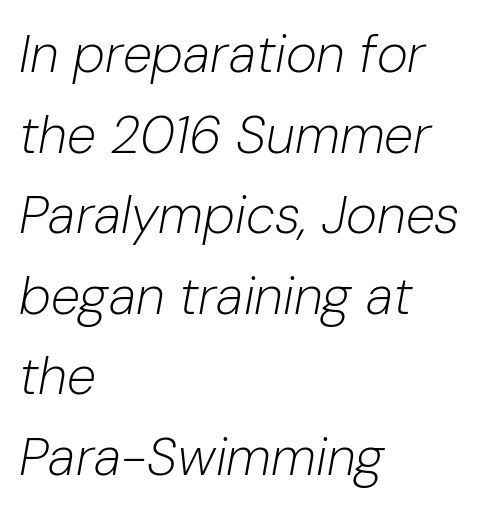
Descender tails drop into unmarked territory. Varying glyph widths throughout — classic text-font behaviour. Bold? No — there's no thickening of the strokes. The rag falls on the right side of this text block. You could call the tracking neutral — neither tight nor loose.
